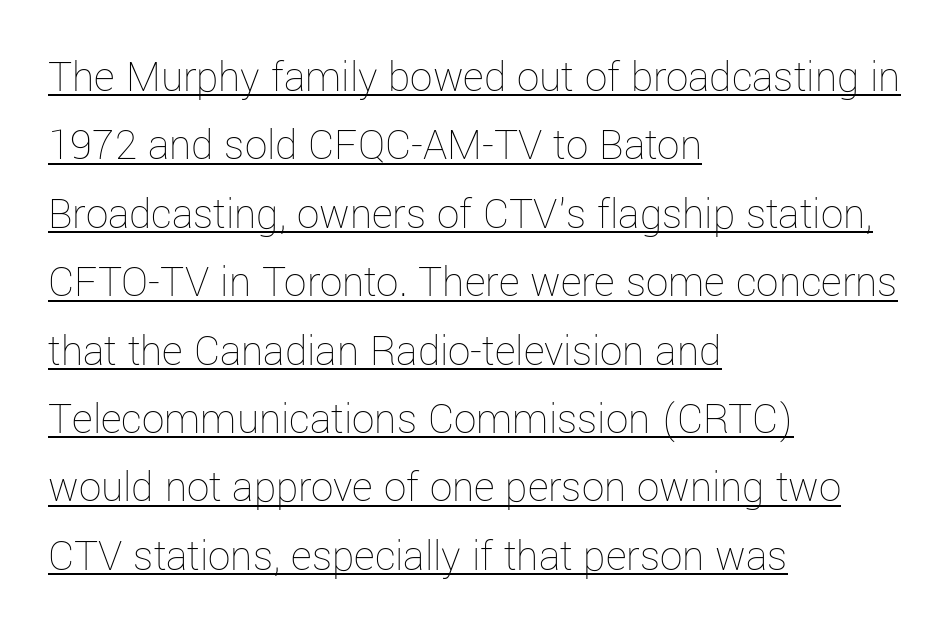
The image shows 45 px thin type, upright; set left-aligned, normal line spacing (1.52x), normal letter spacing, underlined; low stroke contrast and a medium x-height.
